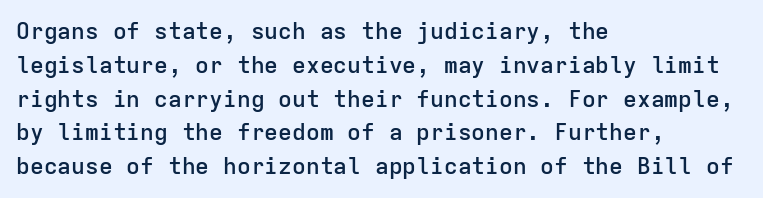
The image shows 23 px text type, upright; set left-aligned, normal line spacing (1.47x), normal letter spacing, not underlined.
